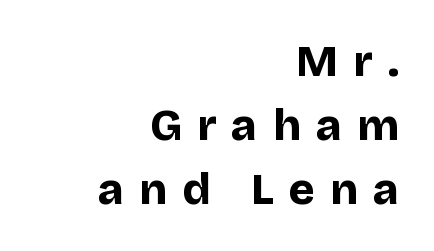
{"serif": "no", "italic": "no", "bold": "yes", "weight": "bold", "width": "normal", "stroke_contrast": "low", "x_height": "large", "monospaced": "no", "underline": "no", "align": "right", "line_spacing": "normal", "line_spacing_ratio": 1.45, "letter_spacing": "wide", "letter_spacing_em": 0.35, "glyph_px": 44}
